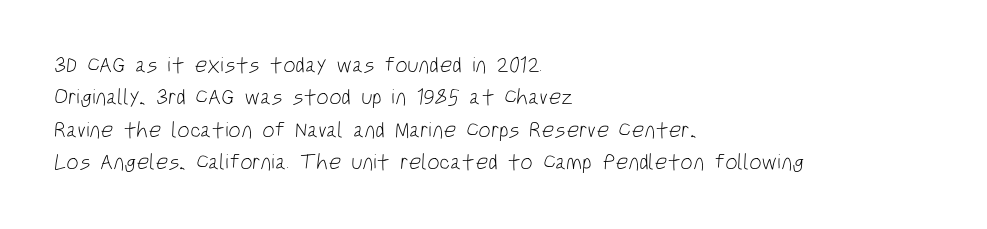
Q: Is the text bold? A: No.
Q: Is the text underlined? A: No.
Q: How is the paragraph aligned? A: Left-aligned.
Q: Is the spacing between letters normal or unusually wide? A: Normal.
Q: Is the spacing between lines tight, normal or loose? A: Normal.
